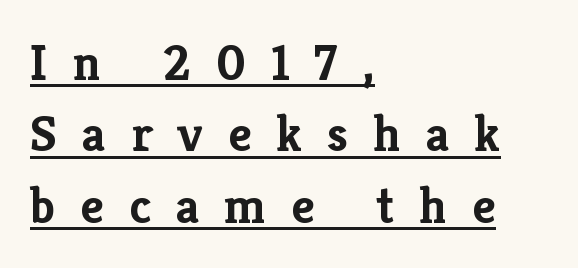
Does the lettering tilt? It doesn't — this is upright. Students, note that the glyphs here are deliberately spaced far apart. A rule runs beneath these lines of type. Every row of glyphs begins at an identical x-position on the left. Examine the stroke ends and you'll spot serifs. Horizontal bands of white between lines are of average thickness.
